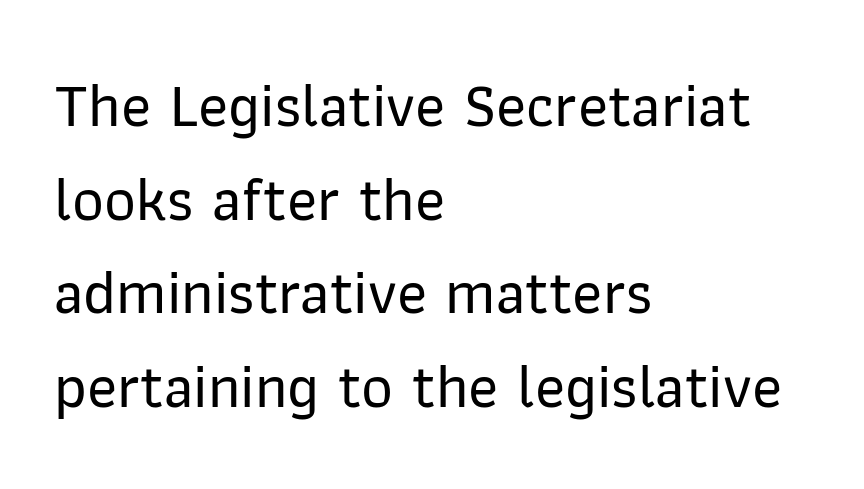
Letterform terminals end flat and unadorned throughout the passage. No italicization has been applied; the sample stays upright. Vertical spacing — default. Horizontal alignment here is leftward, the default for most running prose. Just letters on the line, the space beneath them empty. The face used here is proportionally spaced, like ordinary book or web type.
